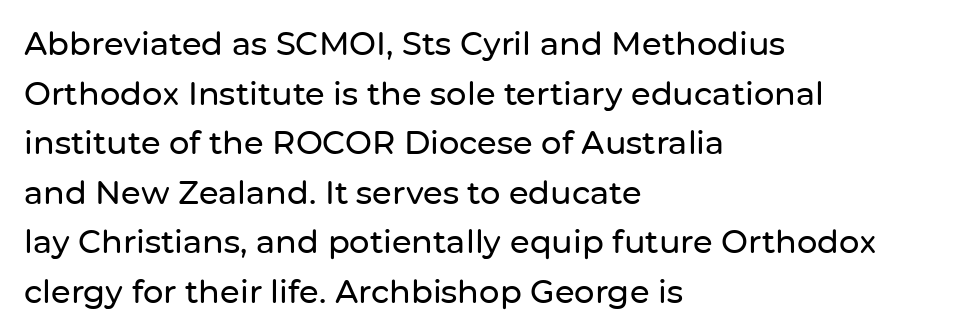
The image shows 32 px sans-serif type, upright; set left-aligned, normal line spacing (1.55x), normal letter spacing, not underlined; low stroke contrast and a medium x-height.
